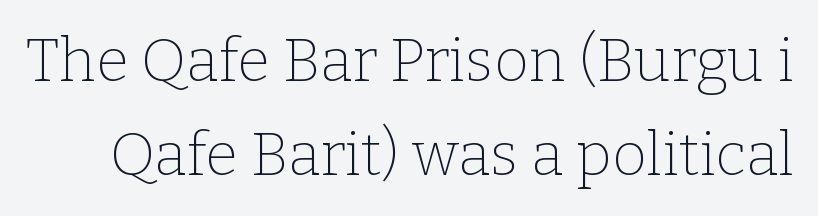
The image shows 60 px thin serif type, upright; set normal line spacing (1.57x), normal letter spacing, not underlined; low stroke contrast and a medium x-height.
